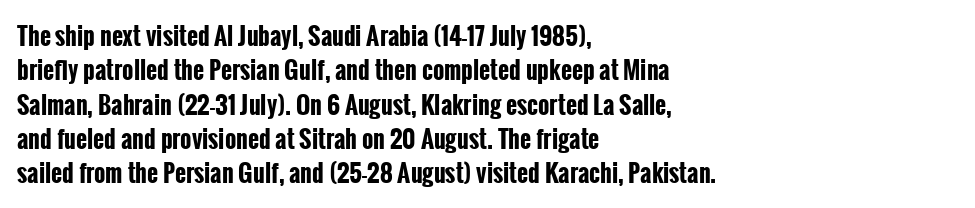
The passage shown is emphatically bold. The space directly below the letters is spotless. Italic? Not at all — the glyphs are vertical. The block of text has a typical density, with ordinary space between rows.
